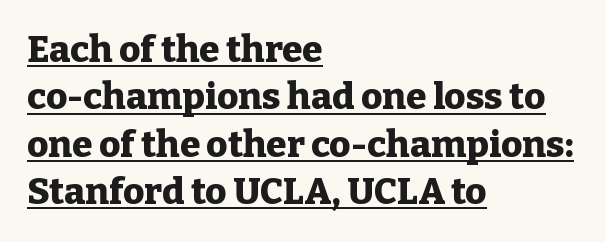
The image shows 37 px heavy serif type, upright; set left-aligned, normal line spacing (1.28x), normal letter spacing, underlined; low stroke contrast and a medium x-height.
